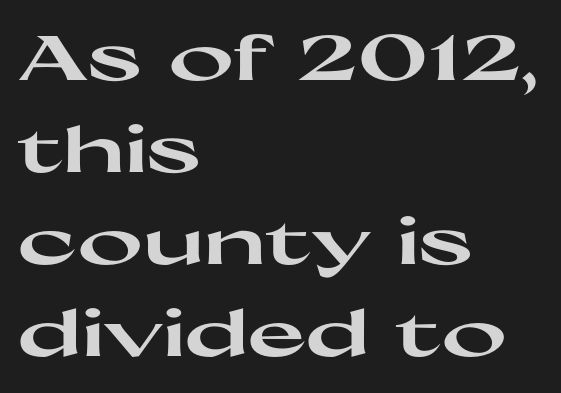
{"serif": "no", "italic": "no", "bold": "yes", "weight": "heavy", "width": "wide", "stroke_contrast": "high", "x_height": "medium", "monospaced": "no", "underline": "no", "align": "left", "line_spacing": "normal", "line_spacing_ratio": 1.46, "letter_spacing": "normal", "letter_spacing_em": 0.0, "glyph_px": 63}
